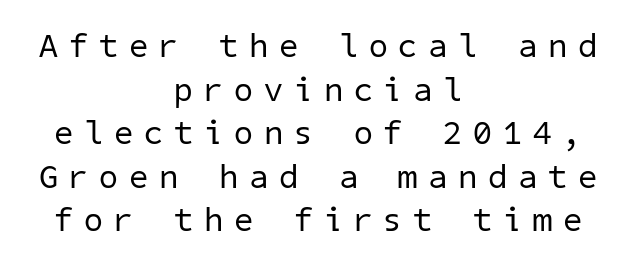
The image shows 34 px regular-weight sans-serif type; set centered, normal line spacing (1.28x), unusually wide letter spacing (+0.33 em), not underlined; low stroke contrast and a medium x-height.
